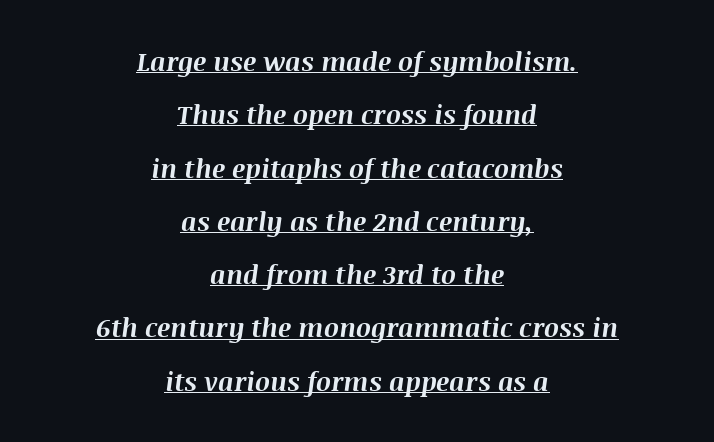
Q: Is the text bold? A: Yes.
Q: Is the text italic (slanted)? A: Yes, it leans right by about 8 degrees.
Q: Is the text underlined? A: Yes.
Q: How is the paragraph aligned? A: Centered.
Q: Is the spacing between letters normal or unusually wide? A: Normal.
Q: Is the spacing between lines tight, normal or loose? A: Loose.
